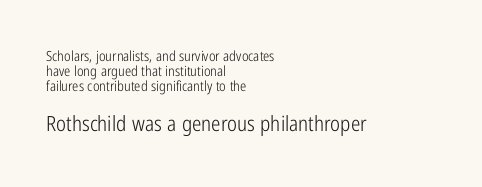
Q: Is the text bold? A: No.
Q: Is the text italic (slanted)? A: No, it is upright.
Q: Is the text underlined? A: No.
Q: How is the paragraph aligned? A: Left-aligned.
Q: Is the spacing between letters normal or unusually wide? A: Normal.
Q: Is the spacing between lines tight, normal or loose? A: Tight.
Q: Which block of text is set in a larger size, the first (top) or the second (bottom)? A: The second (bottom) one.
